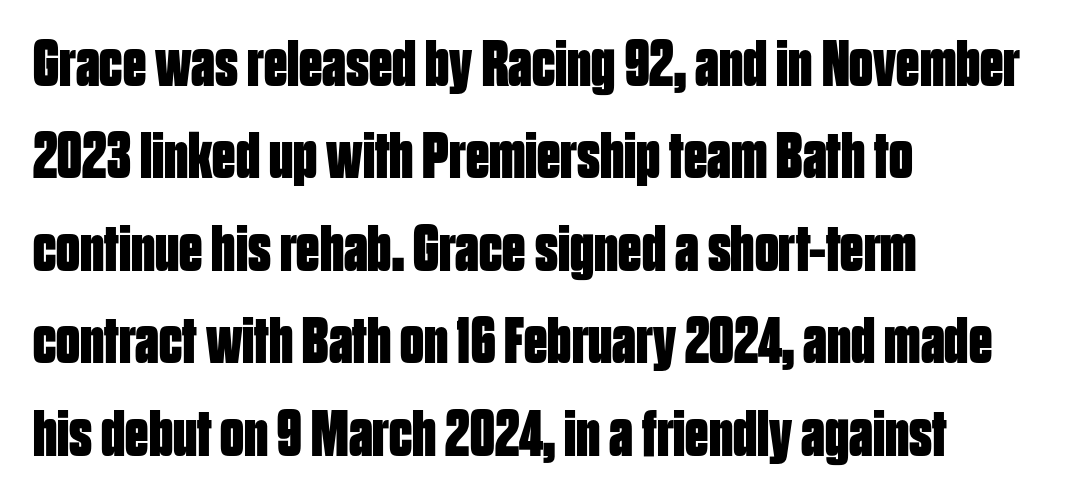
Descender tails drop into unmarked territory. These lines are rendered in a variable-pitch font. The leading is moderate, giving the passage an even texture. The paragraph has a hard left edge and a soft right edge. This is sans-serif lettering, the kind often seen on screens and signage. Strokes here are thick enough to call this a true bold.
